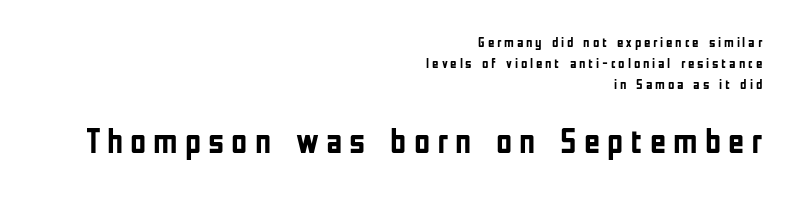
The font family rendered here belongs to the sans-serif group. The gaps between neighbouring characters are conspicuously large. The later block is typeset at a bigger size than the earlier block. Designer's note — italics off, roman on. Weight check: bold — yes, fully.
